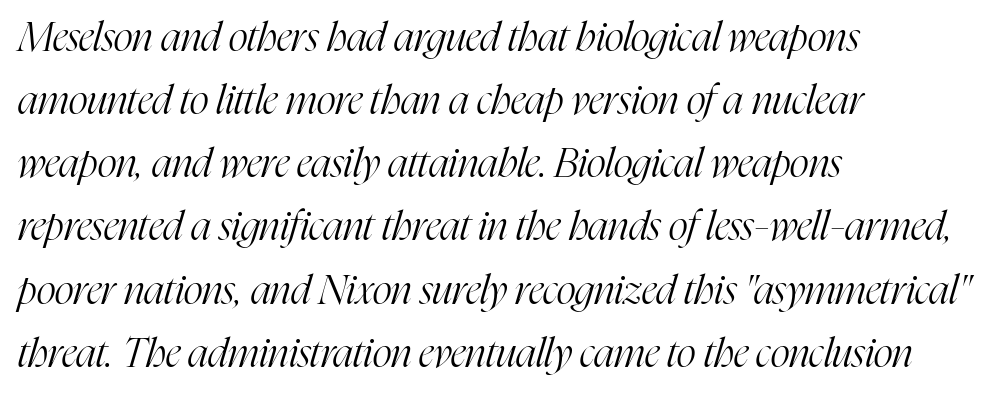
Q: Is the text bold? A: No.
Q: Is the text italic (slanted)? A: Yes, it leans right by about 16 degrees.
Q: Is the typeface a serif or a sans-serif typeface? A: Serif.
Q: Is the text underlined? A: No.
Q: How is the paragraph aligned? A: Left-aligned.
Q: Is the spacing between letters normal or unusually wide? A: Normal.
Q: Is the spacing between lines tight, normal or loose? A: Normal.
Q: Width (condensed, normal, or wide)? A: Condensed.
Q: Stroke contrast? A: High.
Q: x-height? A: Medium.
Q: Monospaced? A: No.
